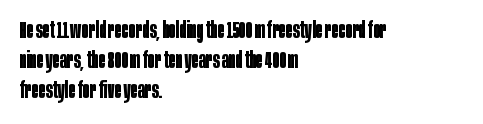
The image shows 23 px bold type, upright; set left-aligned, normal line spacing (1.31x), normal letter spacing, not underlined.
